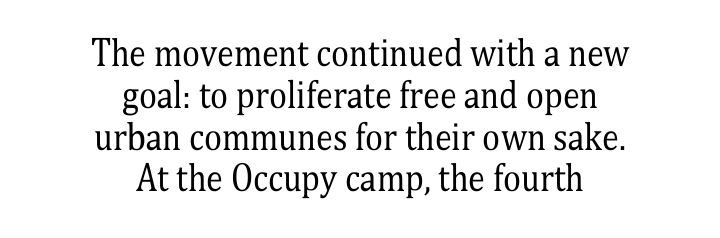
The image shows 34 px regular-weight, condensed serif type, upright; set centered, line spacing 1.23x, normal letter spacing, not underlined; medium stroke contrast and a medium x-height.
